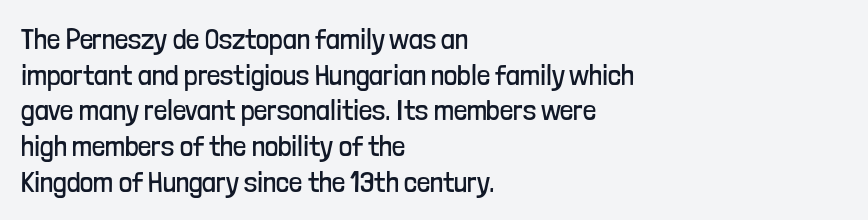
The image shows 29 px regular-weight, condensed sans-serif type, upright; set left-aligned, line spacing 1.23x, normal letter spacing, not underlined; low stroke contrast and a medium x-height.
